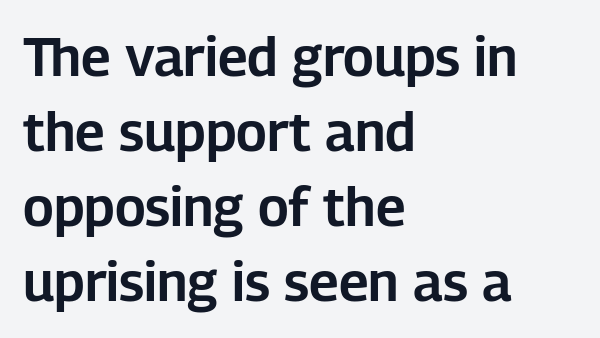
Q: Is the text italic (slanted)? A: No, it is upright.
Q: Is the typeface a serif or a sans-serif typeface? A: Sans-serif.
Q: Is the text underlined? A: No.
Q: How is the paragraph aligned? A: Left-aligned.
Q: Is the spacing between letters normal or unusually wide? A: Normal.
Q: Is the spacing between lines tight, normal or loose? A: Normal.
Q: Width (condensed, normal, or wide)? A: Normal.
Q: Stroke contrast? A: Low.
Q: x-height? A: Medium.
Q: Monospaced? A: No.
